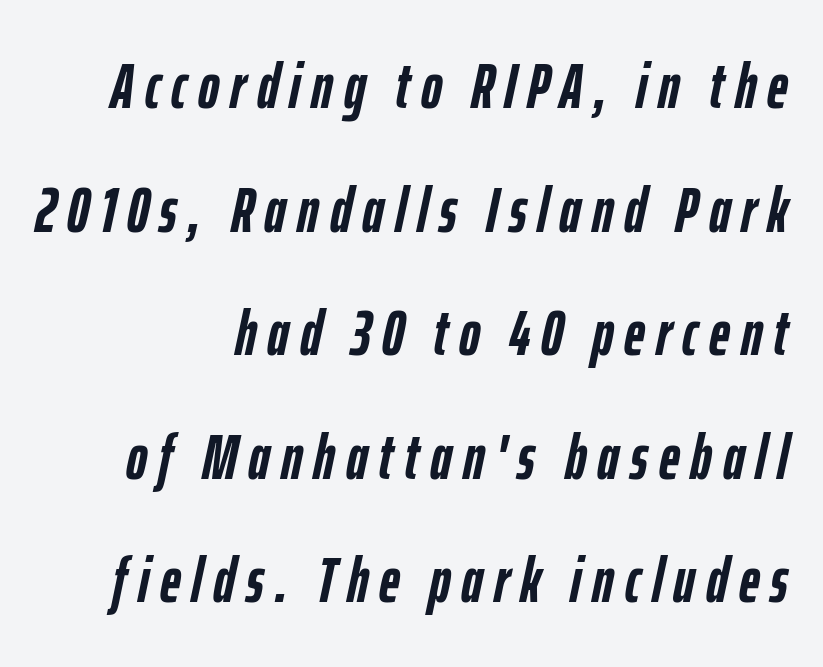
{"italic": "yes", "lean": "right", "slant_degrees": 12, "bold": "yes", "weight": "semibold", "width": "condensed", "stroke_contrast": "low", "x_height": "medium", "monospaced": "no", "underline": "no", "align": "right", "line_spacing": "loose", "line_spacing_ratio": 1.93, "glyph_px": 64}
